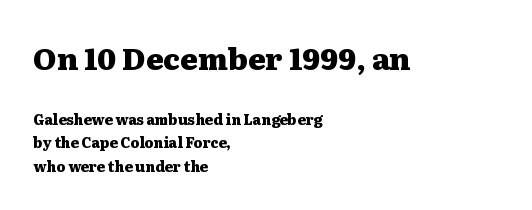
{"serif": "yes", "italic": "no", "bold": "yes", "weight": "heavy", "width": "wide", "stroke_contrast": "medium", "x_height": "medium", "monospaced": "no", "underline": "no", "align": "left", "line_spacing": "normal", "line_spacing_ratio": 1.67, "letter_spacing": "normal", "letter_spacing_em": 0.0, "larger_block": "first", "size_ratio": 2.14, "glyph_px": 30}
